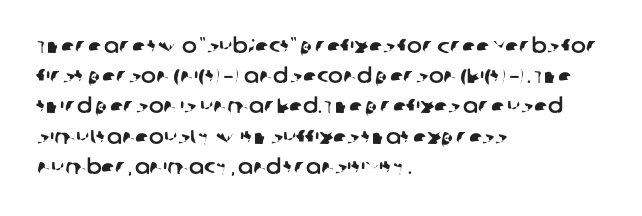
{"underline": "no", "align": "left", "line_spacing": "normal", "line_spacing_ratio": 1.51, "letter_spacing": "normal", "letter_spacing_em": 0.0, "glyph_px": 20}
